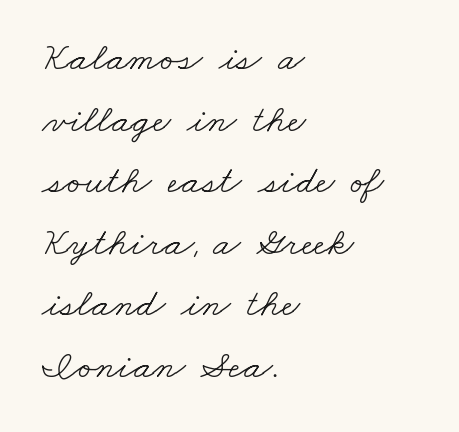
The image shows 40 px light, wide serif type; set left-aligned, normal line spacing (1.54x), normal letter spacing, not underlined; low stroke contrast and a small x-height.
